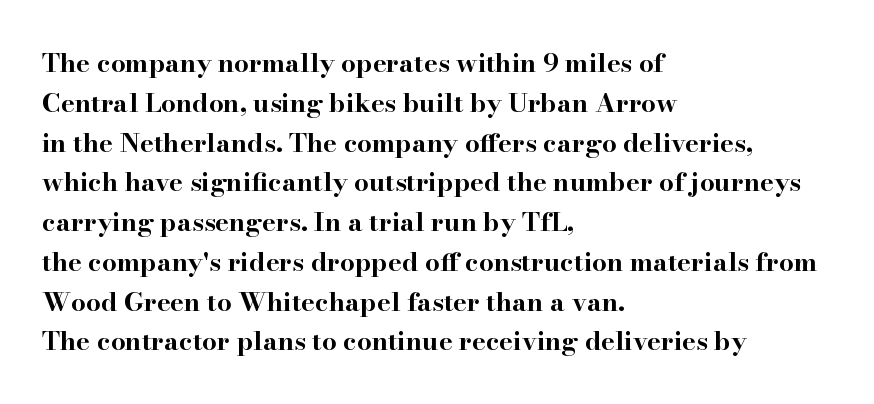
Q: Is the text bold? A: Yes.
Q: Is the text italic (slanted)? A: No, it is upright.
Q: Is the text underlined? A: No.
Q: How is the paragraph aligned? A: Left-aligned.
Q: Is the spacing between letters normal or unusually wide? A: Normal.
Q: Is the spacing between lines tight, normal or loose? A: Normal.
